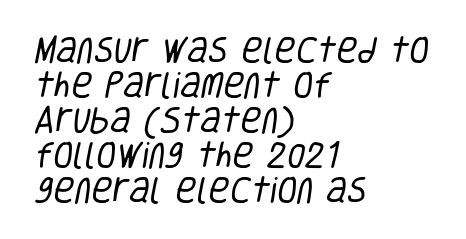
Q: Is the text bold? A: No.
Q: Is the typeface a serif or a sans-serif typeface? A: Sans-serif.
Q: Is the text underlined? A: No.
Q: How is the paragraph aligned? A: Left-aligned.
Q: Is the spacing between letters normal or unusually wide? A: Normal.
Q: Width (condensed, normal, or wide)? A: Condensed.
Q: Stroke contrast? A: Low.
Q: x-height? A: Large.
Q: Monospaced? A: No.
